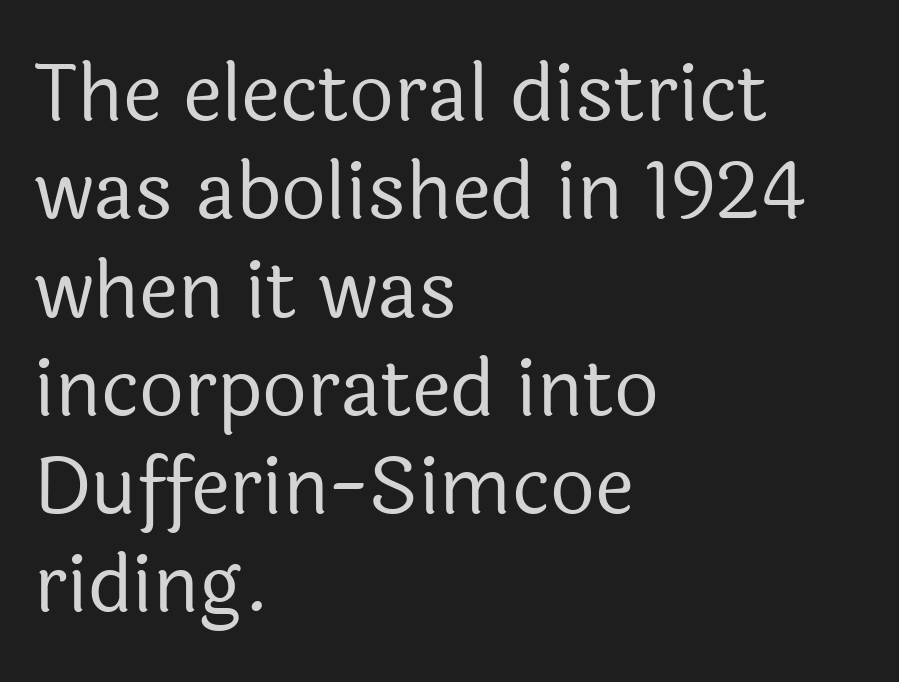
Q: Is the text bold? A: No.
Q: Is the text italic (slanted)? A: No, it is upright.
Q: Is the typeface a serif or a sans-serif typeface? A: Sans-serif.
Q: Is the text underlined? A: No.
Q: How is the paragraph aligned? A: Left-aligned.
Q: Is the spacing between letters normal or unusually wide? A: Normal.
Q: Is the spacing between lines tight, normal or loose? A: Normal.
Q: Width (condensed, normal, or wide)? A: Normal.
Q: x-height? A: Medium.
Q: Monospaced? A: No.
